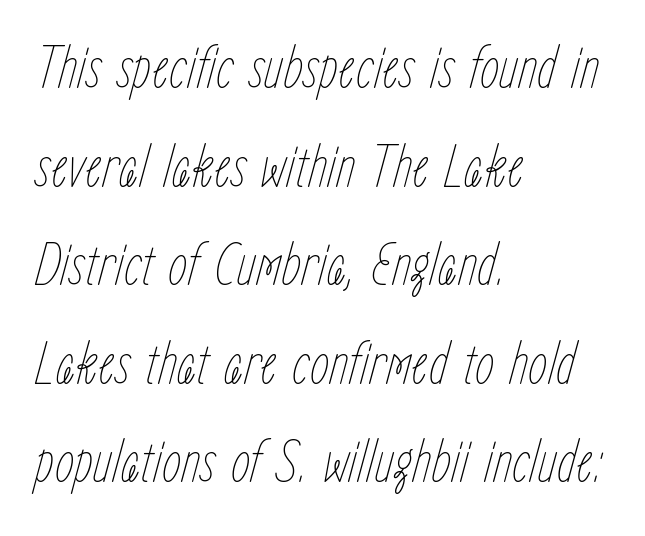
Q: Is the text bold? A: No.
Q: Is the text italic (slanted)? A: Yes, it leans right by about 15 degrees.
Q: Is the text underlined? A: No.
Q: How is the paragraph aligned? A: Left-aligned.
Q: Is the spacing between letters normal or unusually wide? A: Normal.
Q: Is the spacing between lines tight, normal or loose? A: Normal.
Q: Width (condensed, normal, or wide)? A: Condensed.
Q: Stroke contrast? A: Low.
Q: x-height? A: Medium.
Q: Monospaced? A: No.
